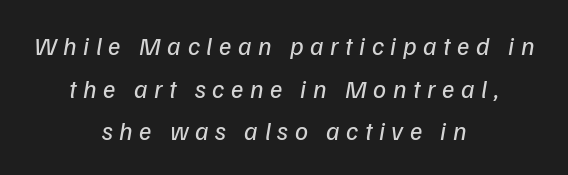
Q: Is the text bold? A: No.
Q: Is the text italic (slanted)? A: Yes, it leans right by about 9 degrees.
Q: Is the text underlined? A: No.
Q: How is the paragraph aligned? A: Centered.
Q: Is the spacing between letters normal or unusually wide? A: Unusually wide.
Q: Is the spacing between lines tight, normal or loose? A: Normal.
